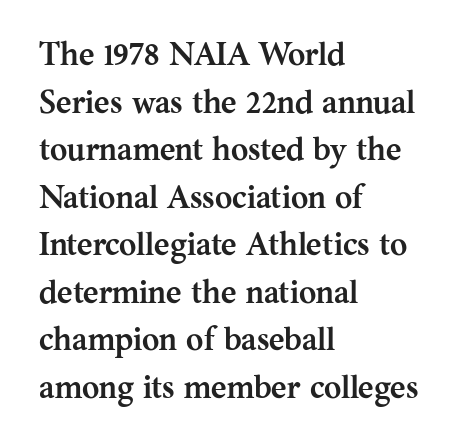
{"serif": "yes", "italic": "no", "bold": "yes", "weight": "semibold", "width": "normal", "stroke_contrast": "medium", "x_height": "medium", "monospaced": "no", "underline": "no", "align": "left", "line_spacing": "normal", "line_spacing_ratio": 1.44, "letter_spacing": "normal", "letter_spacing_em": 0.0, "glyph_px": 33}
